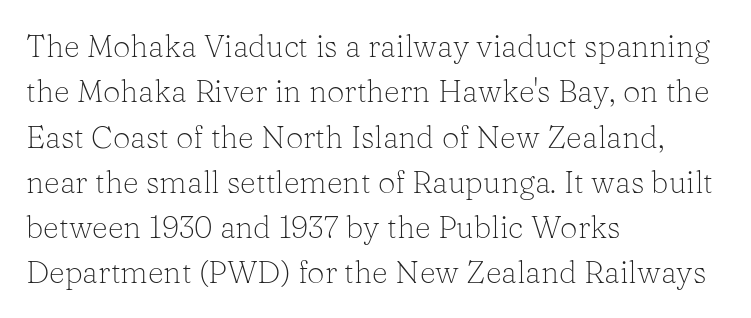
The image shows 31 px light serif type, upright; set left-aligned, normal line spacing (1.46x), normal letter spacing, not underlined; low stroke contrast and a medium x-height.
